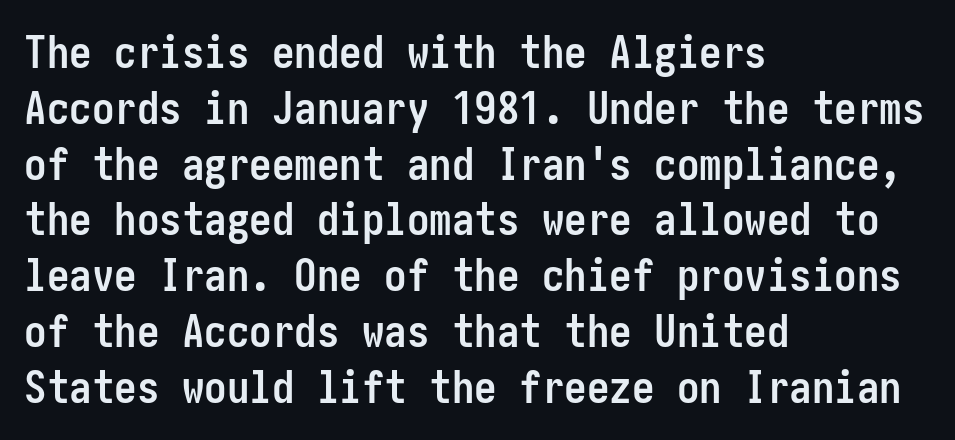
Q: Is the text bold? A: Yes.
Q: Is the text italic (slanted)? A: No, it is upright.
Q: Is the typeface a serif or a sans-serif typeface? A: Sans-serif.
Q: Is the text underlined? A: No.
Q: How is the paragraph aligned? A: Left-aligned.
Q: Is the spacing between letters normal or unusually wide? A: Normal.
Q: Width (condensed, normal, or wide)? A: Condensed.
Q: Stroke contrast? A: Low.
Q: x-height? A: Medium.
